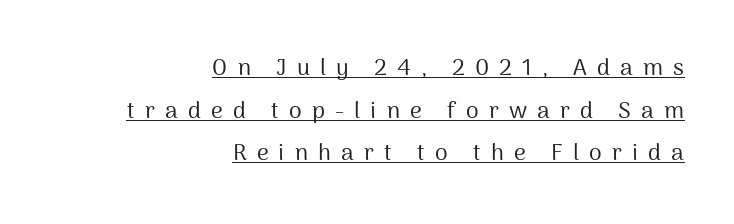
Q: Is the text bold? A: No.
Q: Is the text italic (slanted)? A: No, it is upright.
Q: Is the text underlined? A: Yes.
Q: How is the paragraph aligned? A: Right-aligned.
Q: Is the spacing between letters normal or unusually wide? A: Unusually wide.
